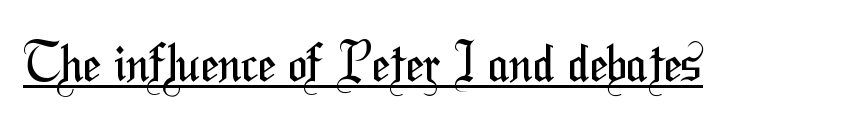
Q: Is the text bold? A: No.
Q: Is the typeface a serif or a sans-serif typeface? A: Sans-serif.
Q: Is the text underlined? A: Yes.
Q: Is the spacing between letters normal or unusually wide? A: Normal.
Q: Width (condensed, normal, or wide)? A: Condensed.
Q: Stroke contrast? A: Medium.
Q: x-height? A: Medium.
Q: Monospaced? A: No.
